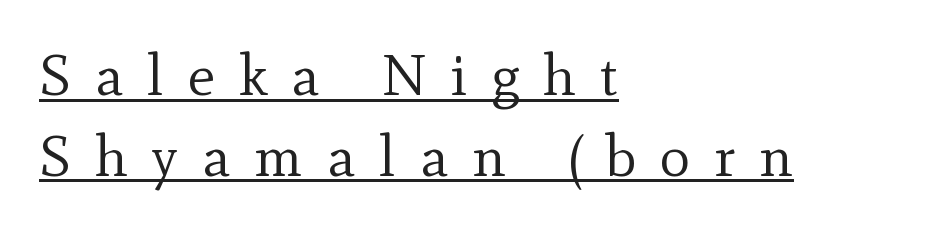
The image shows 58 px regular-weight serif type, upright; set left-aligned, normal line spacing (1.39x), unusually wide letter spacing (+0.41 em), underlined; a small x-height.
